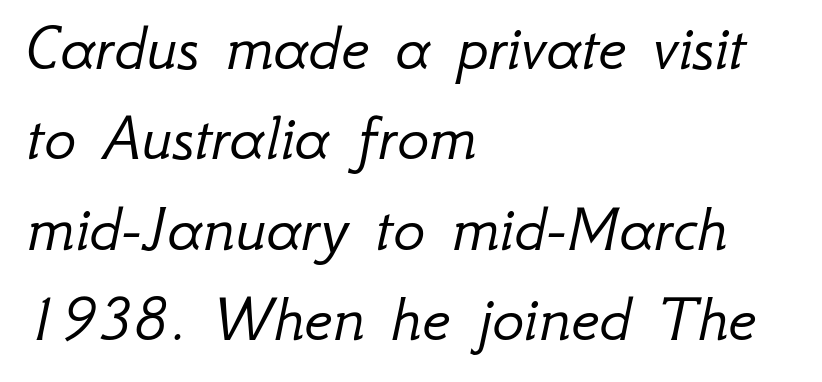
Q: Is the text bold? A: No.
Q: Is the text italic (slanted)? A: Yes, it leans right by about 12 degrees.
Q: Is the text underlined? A: No.
Q: How is the paragraph aligned? A: Left-aligned.
Q: Is the spacing between letters normal or unusually wide? A: Normal.
Q: Is the spacing between lines tight, normal or loose? A: Normal.
Q: Width (condensed, normal, or wide)? A: Normal.
Q: Stroke contrast? A: Low.
Q: x-height? A: Small.
Q: Monospaced? A: No.
